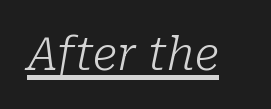
Q: Is the text bold? A: No.
Q: Is the text italic (slanted)? A: Yes, it leans right by about 10 degrees.
Q: Is the typeface a serif or a sans-serif typeface? A: Serif.
Q: Is the text underlined? A: Yes.
Q: Is the spacing between letters normal or unusually wide? A: Normal.
Q: Width (condensed, normal, or wide)? A: Normal.
Q: Stroke contrast? A: Low.
Q: x-height? A: Medium.
Q: Monospaced? A: No.
